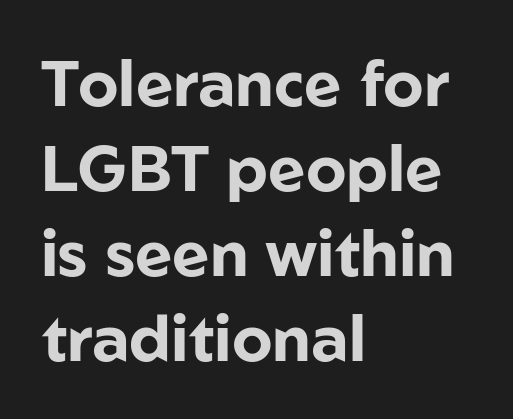
{"serif": "no", "italic": "no", "bold": "yes", "weight": "bold", "width": "normal", "stroke_contrast": "low", "x_height": "medium", "monospaced": "no", "underline": "no", "align": "left", "line_spacing": "normal", "line_spacing_ratio": 1.33, "letter_spacing": "normal", "letter_spacing_em": 0.0, "glyph_px": 64}
